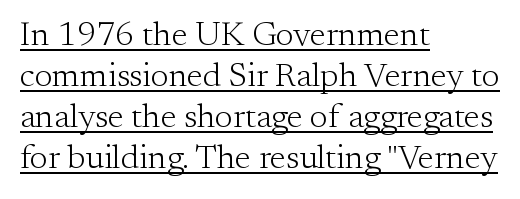
The image shows 34 px light serif type, upright; set left-aligned, line spacing 1.21x, normal letter spacing, underlined; medium stroke contrast and a small x-height.
